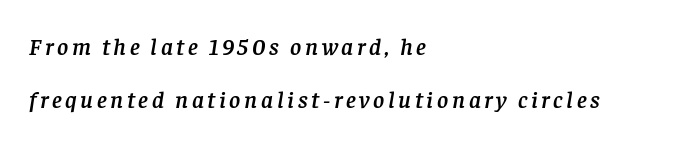
No word sits above an underline. Emphasis-style slanted type is in use. Quick note: interline space is abundant. Line starts are locked; line ends wander.
